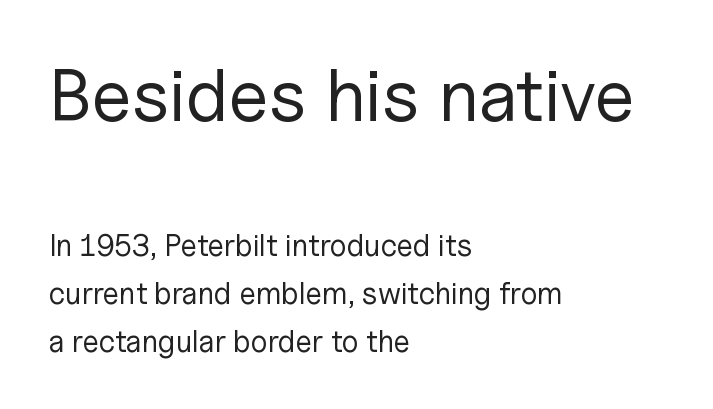
Q: Is the text bold? A: No.
Q: Is the text italic (slanted)? A: No, it is upright.
Q: Is the typeface a serif or a sans-serif typeface? A: Sans-serif.
Q: Is the text underlined? A: No.
Q: How is the paragraph aligned? A: Left-aligned.
Q: Is the spacing between letters normal or unusually wide? A: Normal.
Q: Is the spacing between lines tight, normal or loose? A: Normal.
Q: Which block of text is set in a larger size, the first (top) or the second (bottom)? A: The first (top) one.
Q: Width (condensed, normal, or wide)? A: Normal.
Q: Stroke contrast? A: Low.
Q: x-height? A: Medium.
Q: Monospaced? A: No.
